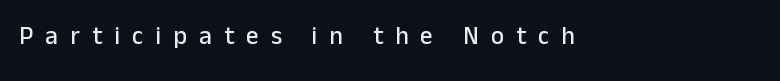
The image shows 25 px text type, upright; set left-aligned, unusually wide letter spacing (+0.49 em), not underlined.
